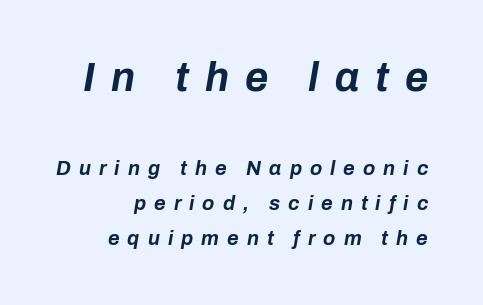
The image shows 40 px bold type, italic (leaning right); set line spacing 1.75x, unusually wide letter spacing (+0.4 em), not underlined; the first (top) block is 2.0x larger; low stroke contrast and a medium x-height.
